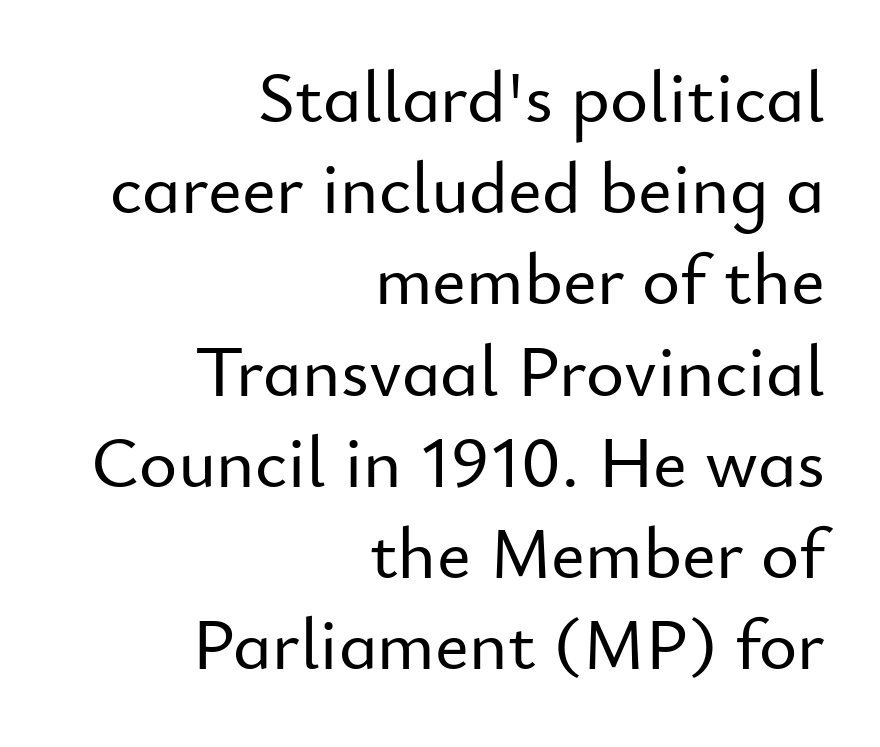
{"serif": "no", "italic": "no", "width": "normal", "stroke_contrast": "low", "x_height": "small", "monospaced": "no", "underline": "no", "align": "right", "line_spacing": "normal", "line_spacing_ratio": 1.25, "letter_spacing": "normal", "letter_spacing_em": 0.0, "glyph_px": 73}
